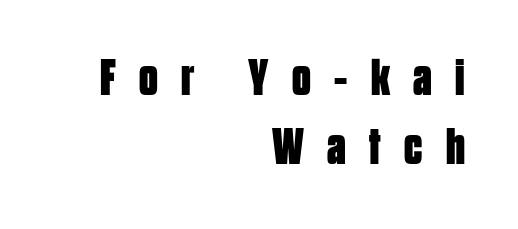
Q: Is the text bold? A: Yes.
Q: Is the text italic (slanted)? A: No, it is upright.
Q: Is the typeface a serif or a sans-serif typeface? A: Sans-serif.
Q: Is the text underlined? A: No.
Q: How is the paragraph aligned? A: Right-aligned.
Q: Is the spacing between letters normal or unusually wide? A: Unusually wide.
Q: Is the spacing between lines tight, normal or loose? A: Normal.
Q: Width (condensed, normal, or wide)? A: Condensed.
Q: Stroke contrast? A: Low.
Q: x-height? A: Large.
Q: Monospaced? A: No.
